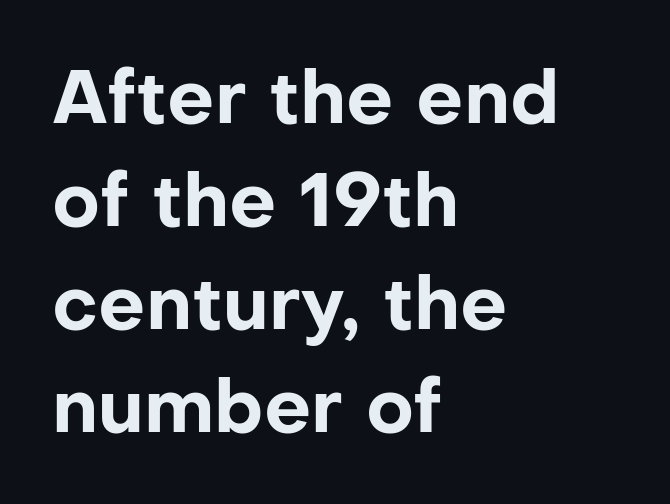
The image shows 74 px bold sans-serif type, upright; set left-aligned, normal line spacing (1.39x), normal letter spacing, not underlined; low stroke contrast and a medium x-height.
